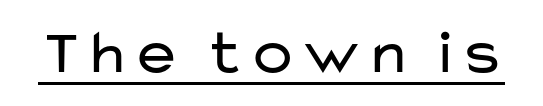
Q: Is the text bold? A: No.
Q: Is the text italic (slanted)? A: No, it is upright.
Q: Is the typeface a serif or a sans-serif typeface? A: Sans-serif.
Q: Is the text underlined? A: Yes.
Q: Is the spacing between letters normal or unusually wide? A: Normal.
Q: Width (condensed, normal, or wide)? A: Wide.
Q: Stroke contrast? A: Low.
Q: x-height? A: Medium.
Q: Monospaced? A: No.
